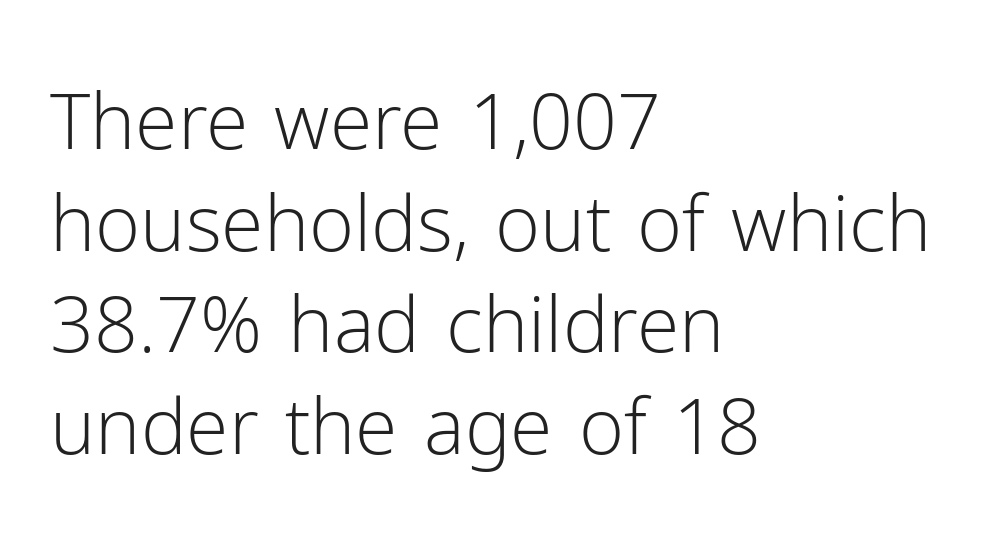
The letters advance in unequal steps, a hallmark of proportional type. The face used here is rendered with its standard letterfit. The passage is arranged the way most books set body copy — flush left. Think standard paragraph weight, or any step lighter than that.
